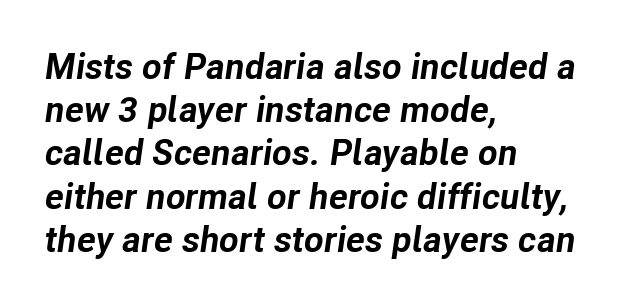
Each line starts at the same left margin while the right side varies. Rule under the text: the space is simply empty. Here the designer chose a conventional face with non-uniform glyph widths. These lines carry a lot of weight — the face is fully bold. The tracking reads as untouched default to a designer's eye. Designer's note — italics engaged.
